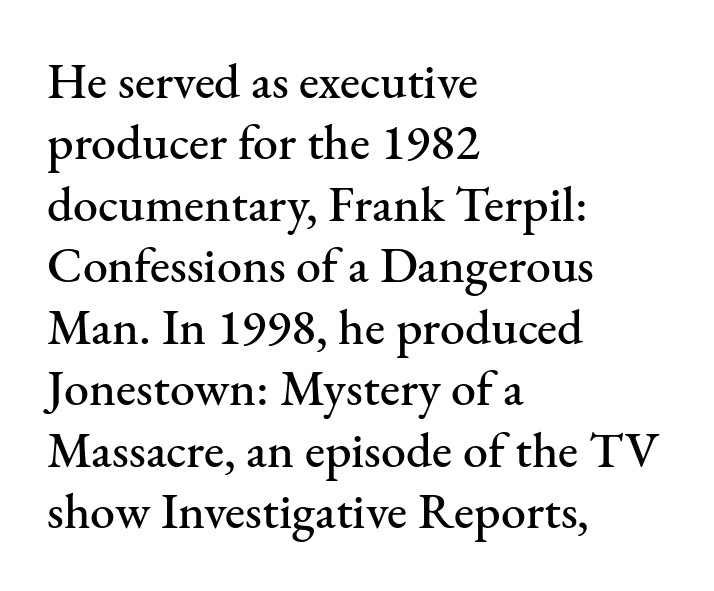
The image shows 50 px serif type, upright; set left-aligned, line spacing 1.23x, normal letter spacing, not underlined; medium stroke contrast and a small x-height.
